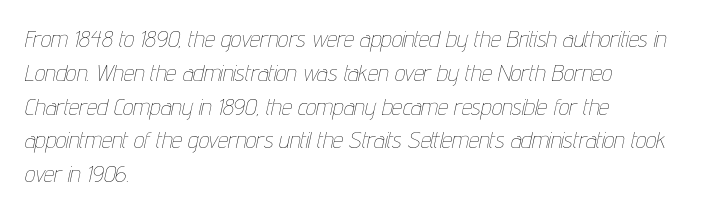
{"italic": "yes", "lean": "right", "slant_degrees": 12, "bold": "no", "underline": "no", "align": "left", "line_spacing": "normal", "line_spacing_ratio": 1.47, "letter_spacing": "normal", "letter_spacing_em": 0.0, "glyph_px": 23}
